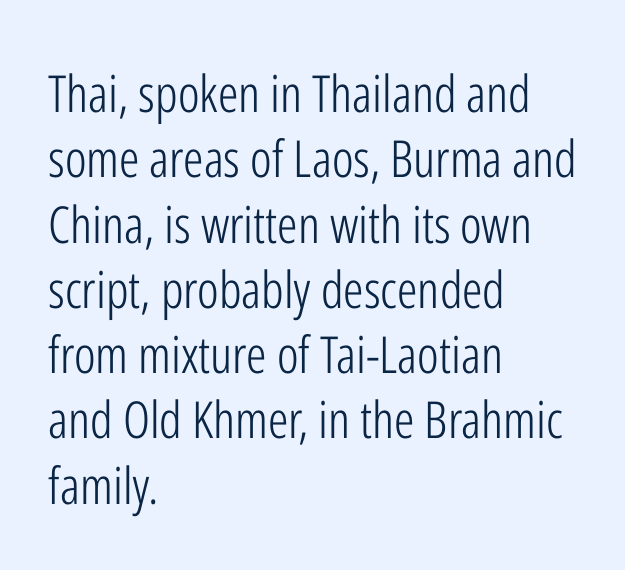
Q: Is the text bold? A: No.
Q: Is the text italic (slanted)? A: No, it is upright.
Q: Is the typeface a serif or a sans-serif typeface? A: Sans-serif.
Q: Is the text underlined? A: No.
Q: How is the paragraph aligned? A: Left-aligned.
Q: Is the spacing between letters normal or unusually wide? A: Normal.
Q: Is the spacing between lines tight, normal or loose? A: Normal.
Q: Width (condensed, normal, or wide)? A: Condensed.
Q: Stroke contrast? A: Low.
Q: x-height? A: Medium.
Q: Monospaced? A: No.
